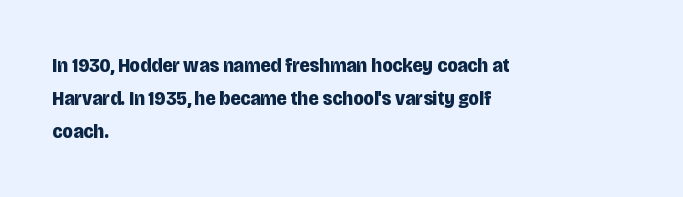
{"italic": "no", "bold": "yes", "underline": "no", "align": "left", "line_spacing": "normal", "line_spacing_ratio": 1.58, "letter_spacing": "normal", "letter_spacing_em": 0.0, "glyph_px": 21}
